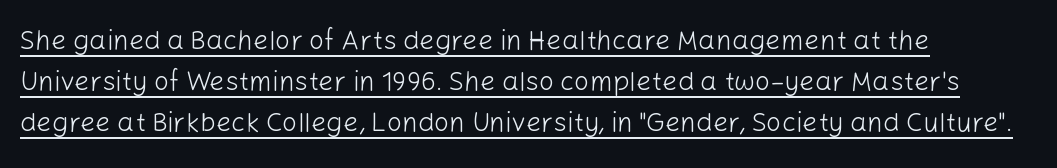
Q: Is the text bold? A: No.
Q: Is the text italic (slanted)? A: No, it is upright.
Q: Is the text underlined? A: Yes.
Q: How is the paragraph aligned? A: Left-aligned.
Q: Is the spacing between letters normal or unusually wide? A: Normal.
Q: Is the spacing between lines tight, normal or loose? A: Normal.
